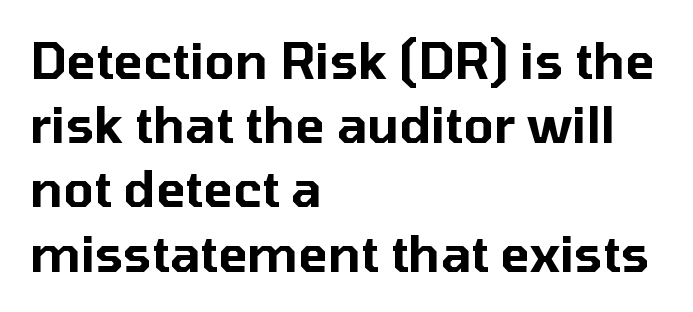
Q: Is the text italic (slanted)? A: No, it is upright.
Q: Is the typeface a serif or a sans-serif typeface? A: Sans-serif.
Q: Is the text underlined? A: No.
Q: How is the paragraph aligned? A: Left-aligned.
Q: Is the spacing between letters normal or unusually wide? A: Normal.
Q: Is the spacing between lines tight, normal or loose? A: Normal.
Q: Width (condensed, normal, or wide)? A: Normal.
Q: Stroke contrast? A: Low.
Q: x-height? A: Medium.
Q: Monospaced? A: No.
